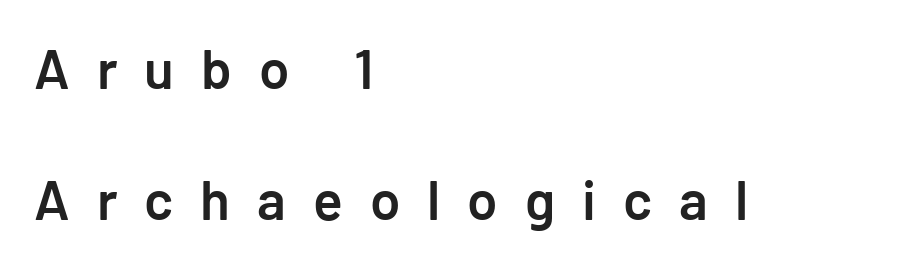
{"serif": "no", "italic": "no", "bold": "semi", "weight": "semibold", "width": "normal", "stroke_contrast": "low", "x_height": "medium", "underline": "no", "align": "left", "line_spacing": "loose", "line_spacing_ratio": 2.38, "letter_spacing": "wide", "letter_spacing_em": 0.49, "glyph_px": 55}
